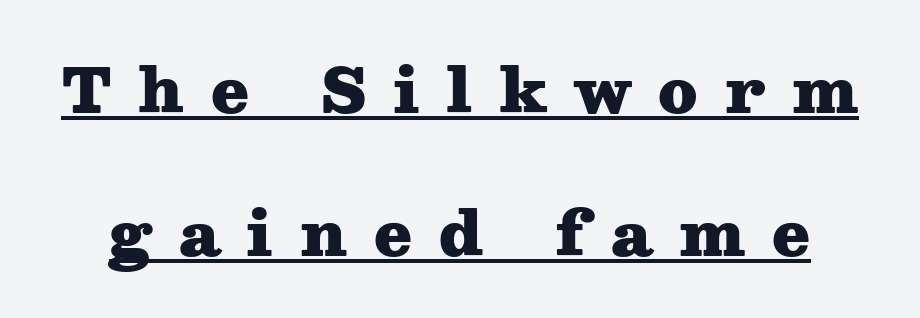
The image shows 61 px heavy, wide serif type, upright; set loose line spacing (2.34x), unusually wide letter spacing (+0.44 em), underlined; medium stroke contrast and a medium x-height.
